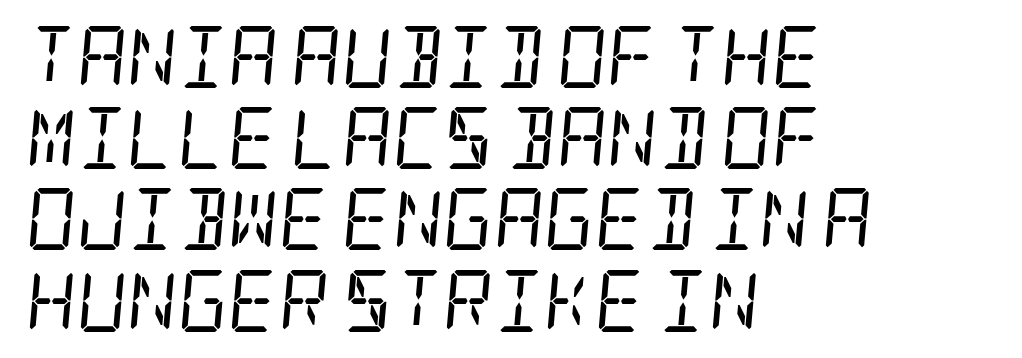
Is the type heavy? It reads as light-to-regular instead. Vertical spacing — default. Teacher's note: observe the even left margin — that is flush-left alignment. To sum up the face: it has serifs. Honestly, there is no underline to notice here at all.
